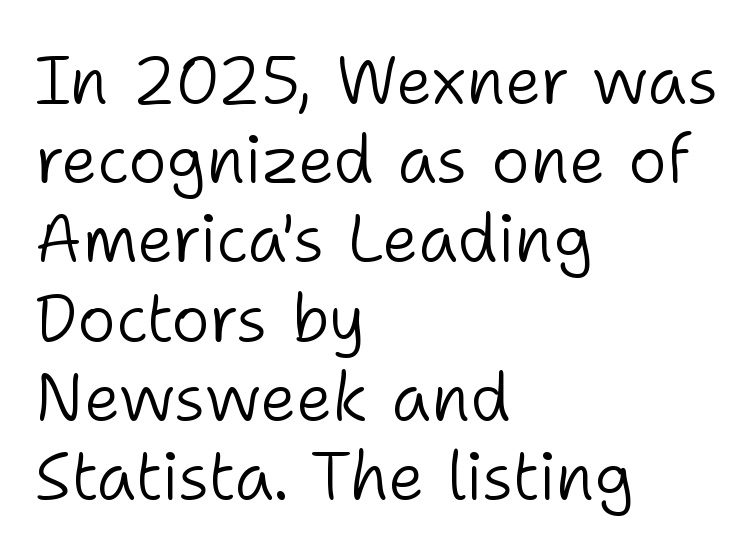
Q: Is the text bold? A: No.
Q: Is the text italic (slanted)? A: No, it is upright.
Q: Is the typeface a serif or a sans-serif typeface? A: Sans-serif.
Q: Is the text underlined? A: No.
Q: How is the paragraph aligned? A: Left-aligned.
Q: Is the spacing between letters normal or unusually wide? A: Normal.
Q: Width (condensed, normal, or wide)? A: Normal.
Q: Stroke contrast? A: Low.
Q: x-height? A: Medium.
Q: Monospaced? A: No.
